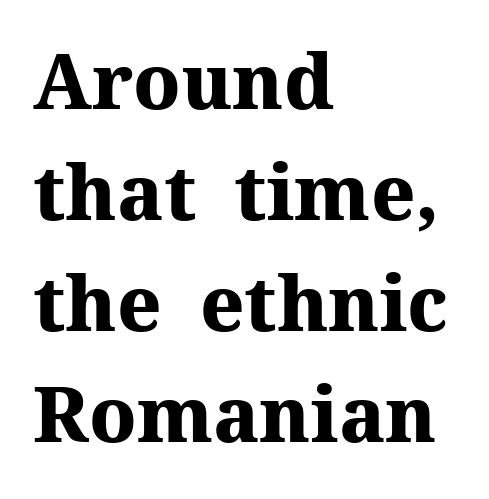
Q: Is the text bold? A: Yes.
Q: Is the text italic (slanted)? A: No, it is upright.
Q: Is the typeface a serif or a sans-serif typeface? A: Serif.
Q: Is the text underlined? A: No.
Q: How is the paragraph aligned? A: Left-aligned.
Q: Is the spacing between letters normal or unusually wide? A: Normal.
Q: Is the spacing between lines tight, normal or loose? A: Normal.
Q: Width (condensed, normal, or wide)? A: Normal.
Q: Stroke contrast? A: Medium.
Q: x-height? A: Medium.
Q: Monospaced? A: No.
